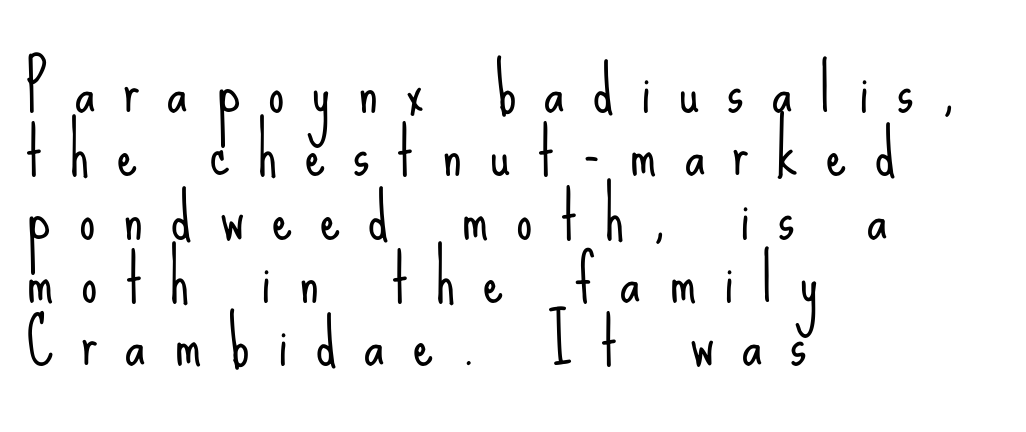
You could not count columns in this text — the font is proportionally spaced. Cramped leading. Underlining? Definitely not there. You can tell from the bare stems that sans-serif type was used.
